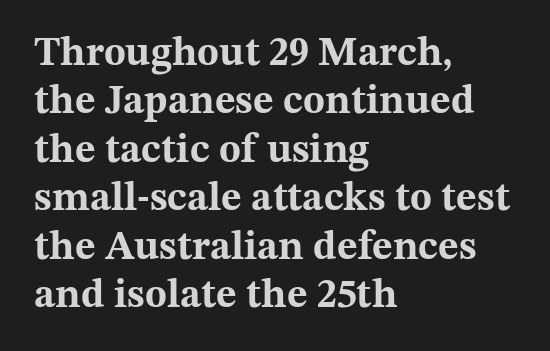
The letters carry serifs — small finishing strokes at the ends of their stems. Quick note: not italic, upright. Do the characters align in a grid? No, the font is proportional. The passage is arranged the way most books set body copy — flush left. The sample has been set heavy, in full bold. Honestly, the letter spacing is just normal — you wouldn't notice it.
